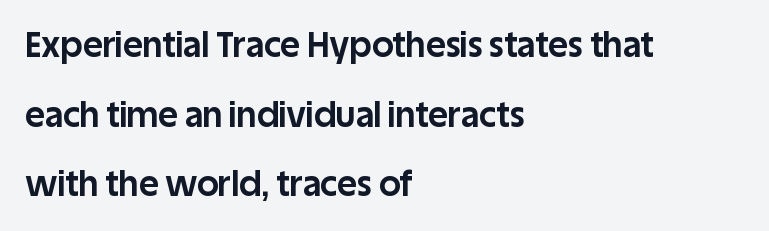
The image shows 34 px bold sans-serif type, upright; set left-aligned, loose line spacing (2.05x), normal letter spacing, not underlined; low stroke contrast and a large x-height.
